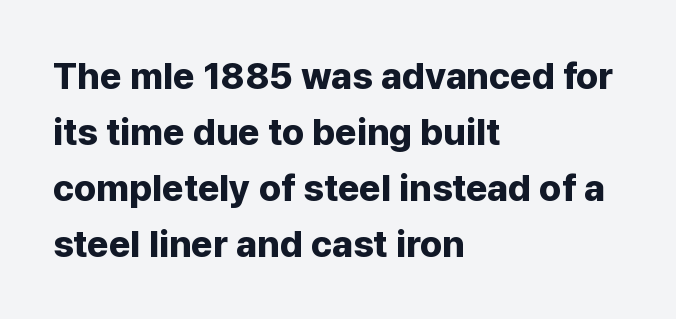
Strong, thick strokes mark this as bold type. Stroke terminals: plain, sans-serif. Posture: vertical. The leading is moderate, giving the passage an even texture. A typesetter would call this proportional, since set widths differ per character. No extra tracking has been applied to these lines.
